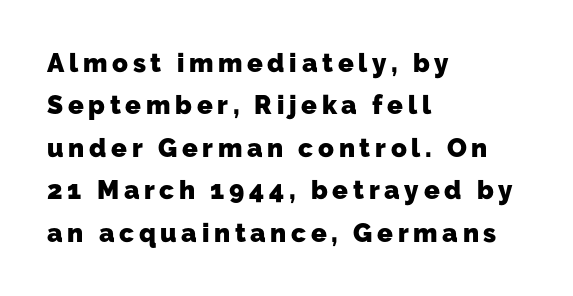
The image shows 26 px bold type; set left-aligned, normal line spacing (1.63x), not underlined.
